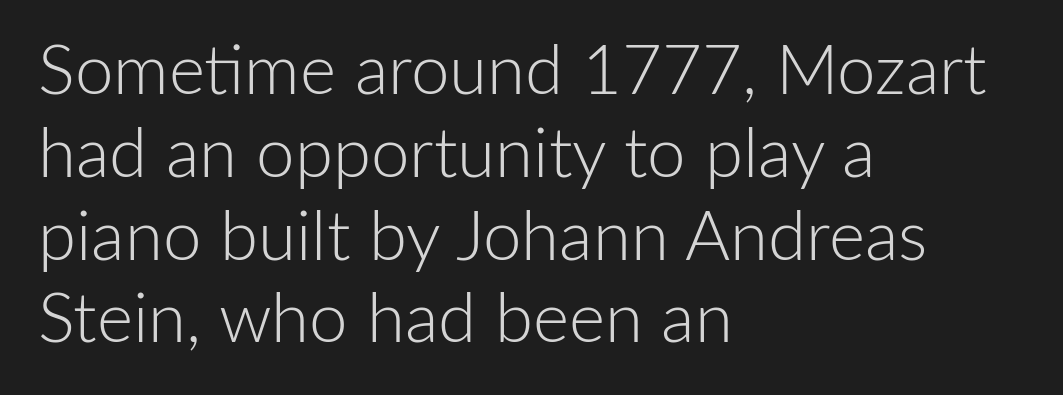
Q: Is the text bold? A: No.
Q: Is the text italic (slanted)? A: No, it is upright.
Q: Is the typeface a serif or a sans-serif typeface? A: Sans-serif.
Q: Is the text underlined? A: No.
Q: How is the paragraph aligned? A: Left-aligned.
Q: Is the spacing between letters normal or unusually wide? A: Normal.
Q: Width (condensed, normal, or wide)? A: Normal.
Q: Stroke contrast? A: Low.
Q: x-height? A: Medium.
Q: Monospaced? A: No.
